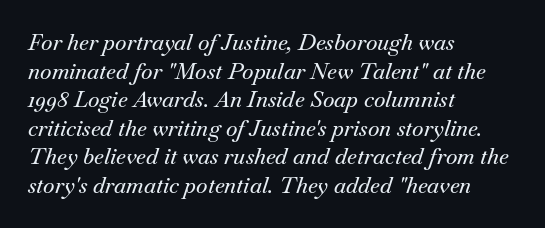
Q: Is the text italic (slanted)? A: Yes, it leans right by about 18 degrees.
Q: Is the text underlined? A: No.
Q: How is the paragraph aligned? A: Left-aligned.
Q: Is the spacing between letters normal or unusually wide? A: Normal.
Q: Is the spacing between lines tight, normal or loose? A: Normal.
